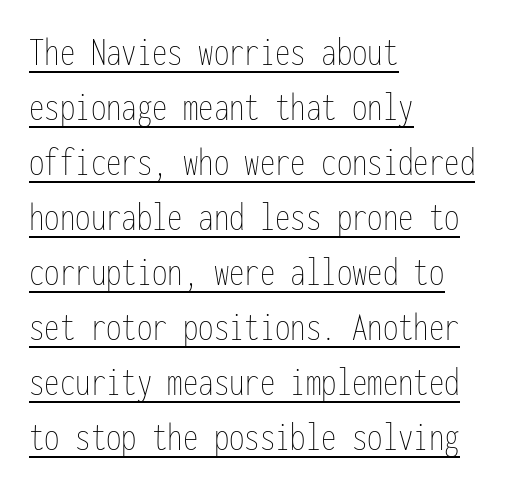
Spacing verdict: monospaced, one width for all characters. Does extra space separate the letters? No, they use regular spacing. What decoration does the sample have? An underline. The compositor pushed each line to the left boundary. The weight would be labelled regular, book, light, or lighter still.
